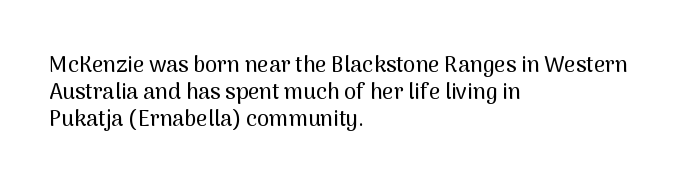
{"italic": "no", "underline": "no", "align": "left", "line_spacing_ratio": 1.23, "letter_spacing": "normal", "letter_spacing_em": 0.0, "glyph_px": 22}
